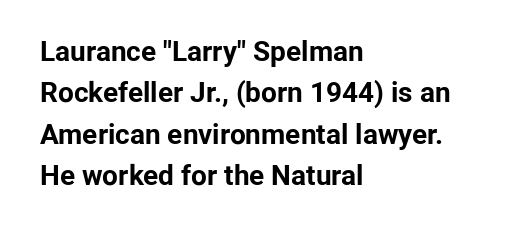
Q: Is the text bold? A: Yes.
Q: Is the text italic (slanted)? A: No, it is upright.
Q: Is the typeface a serif or a sans-serif typeface? A: Sans-serif.
Q: Is the text underlined? A: No.
Q: How is the paragraph aligned? A: Left-aligned.
Q: Is the spacing between letters normal or unusually wide? A: Normal.
Q: Is the spacing between lines tight, normal or loose? A: Normal.
Q: Width (condensed, normal, or wide)? A: Normal.
Q: Stroke contrast? A: Low.
Q: x-height? A: Medium.
Q: Monospaced? A: No.
